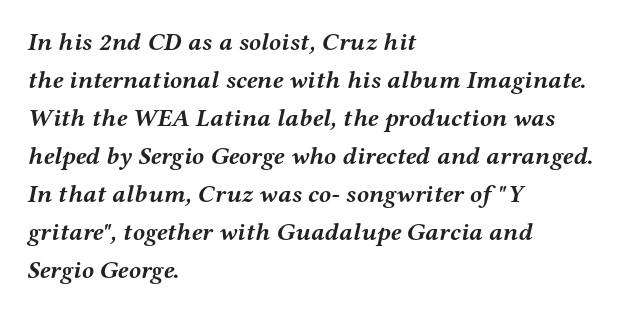
The image shows 25 px bold type, italic (leaning right); set left-aligned, normal line spacing (1.52x), normal letter spacing, not underlined.
